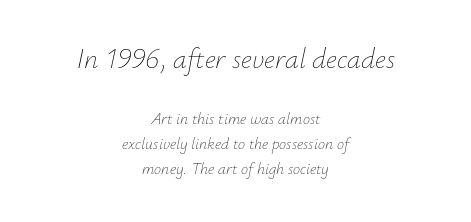
{"italic": "yes", "lean": "right", "slant_degrees": 12, "bold": "no", "weight": "thin", "width": "normal", "stroke_contrast": "low", "x_height": "small", "monospaced": "no", "underline": "no", "align": "center", "line_spacing": "normal", "line_spacing_ratio": 1.58, "letter_spacing": "normal", "letter_spacing_em": 0.0, "larger_block": "first", "size_ratio": 1.75, "glyph_px": 28}
